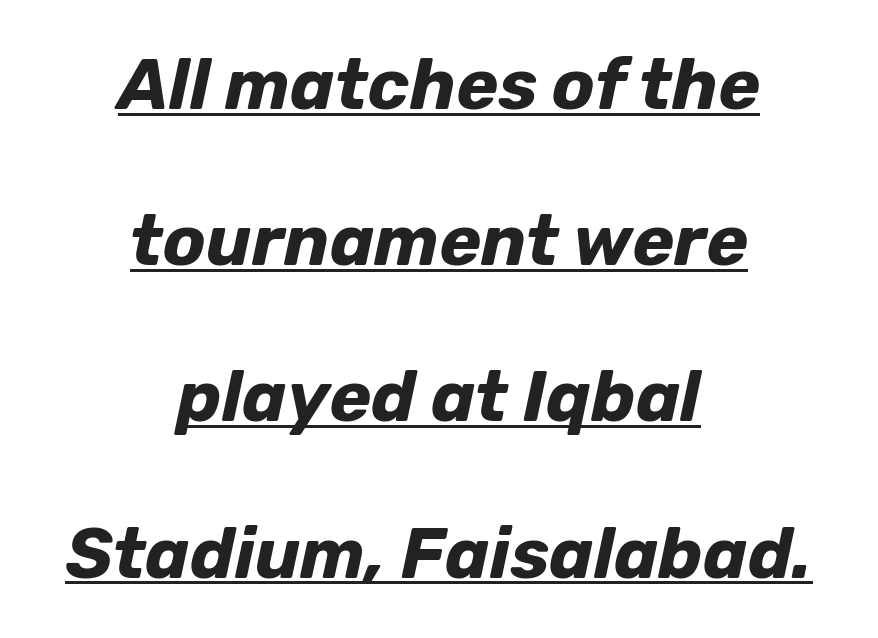
The image shows 71 px bold type, italic (leaning right); set centered, loose line spacing (2.2x), normal letter spacing, underlined; low stroke contrast and a medium x-height.
